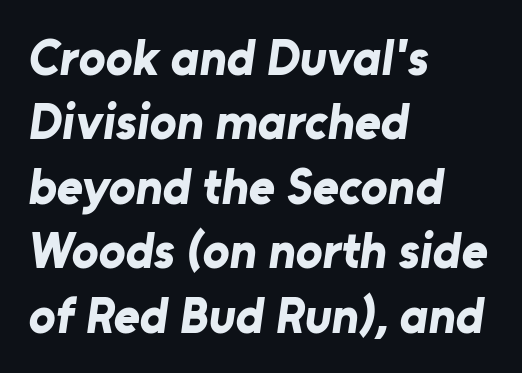
Q: Is the text bold? A: Yes.
Q: Is the typeface a serif or a sans-serif typeface? A: Sans-serif.
Q: Is the text underlined? A: No.
Q: How is the paragraph aligned? A: Left-aligned.
Q: Is the spacing between letters normal or unusually wide? A: Normal.
Q: Is the spacing between lines tight, normal or loose? A: Normal.
Q: Width (condensed, normal, or wide)? A: Normal.
Q: Stroke contrast? A: Low.
Q: x-height? A: Medium.
Q: Monospaced? A: No.
